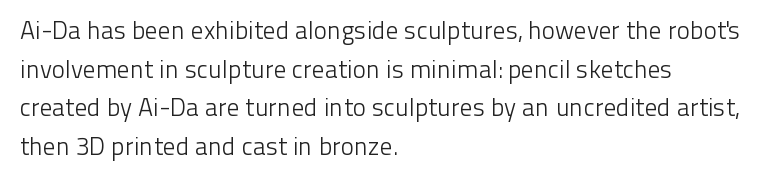
{"italic": "no", "bold": "no", "underline": "no", "align": "left", "line_spacing": "normal", "line_spacing_ratio": 1.55, "letter_spacing": "normal", "letter_spacing_em": 0.0, "glyph_px": 25}
